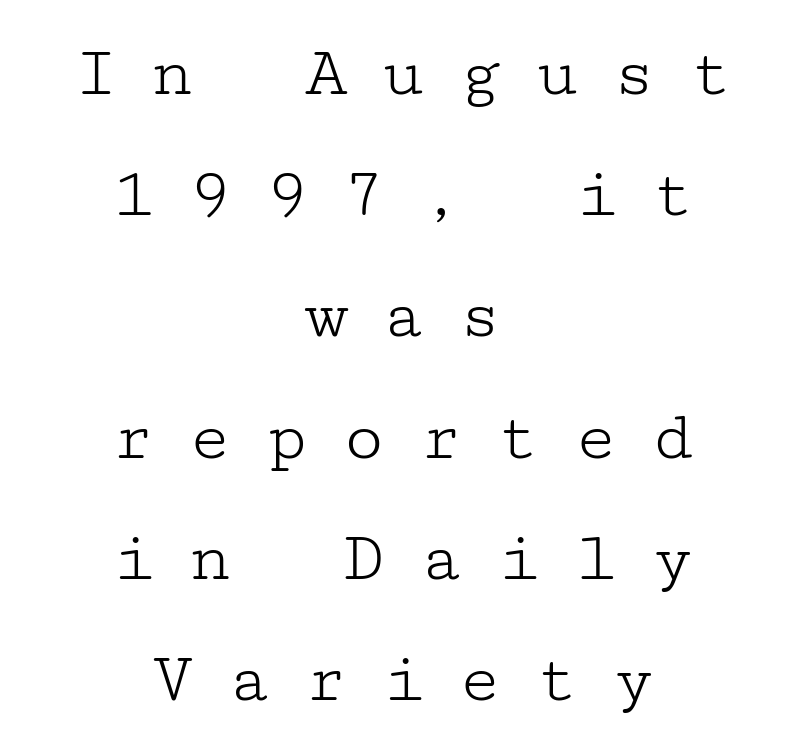
Does the copy run flush right? No — it is centered line by line. This is the regular roman posture of the typeface. The tracking jumps out immediately: characters are airy and widely separated. Vertical stems look standard width or narrower in stroke.
